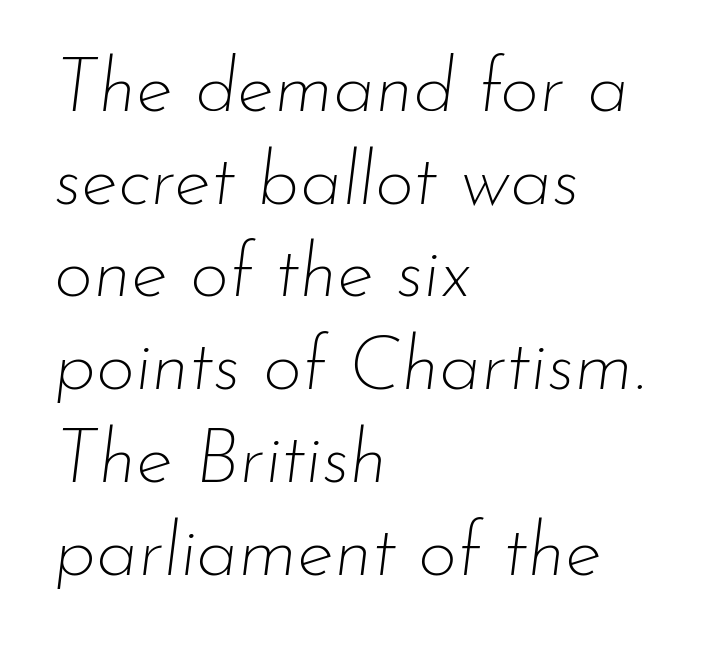
The image shows 76 px thin type, italic (leaning right); set left-aligned, line spacing 1.22x, normal letter spacing, not underlined; low stroke contrast and a small x-height.
